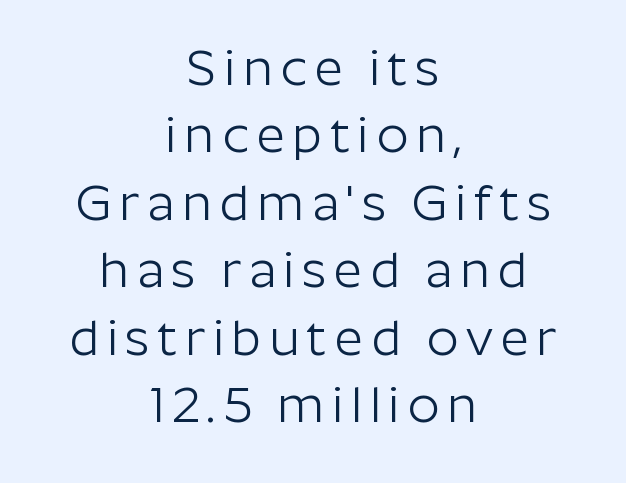
These lines are centered, leaving both edges ragged. Baseline-to-baseline distance is the conventional proportion of letter height. The letters advance in unequal steps, a hallmark of proportional type. Italic? Not at all — the glyphs are vertical.
